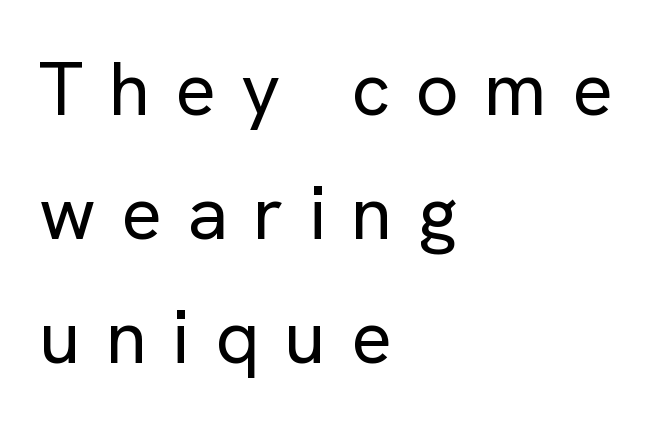
The image shows 76 px regular-weight sans-serif type, upright; set left-aligned, normal line spacing (1.63x), unusually wide letter spacing (+0.33 em), not underlined; low stroke contrast and a medium x-height.
